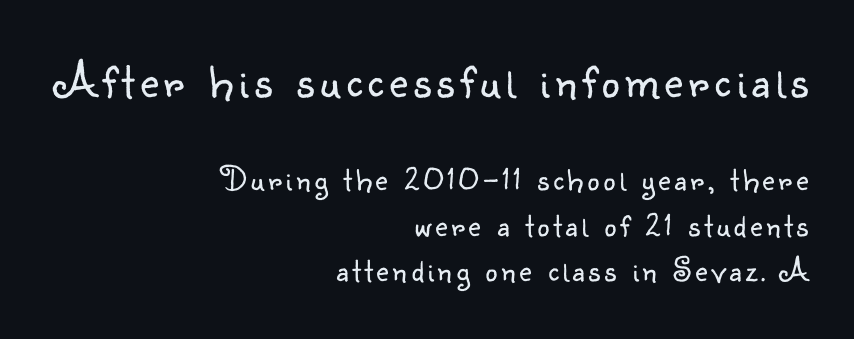
The strokes carry an ordinary text weight at most. Nobody drew a line under any word here. The passage shown is typeset with a sans-serif family. The rendering uses a moderate line-height, typical for paragraphs. Note: larger setting up top, smaller setting below.
